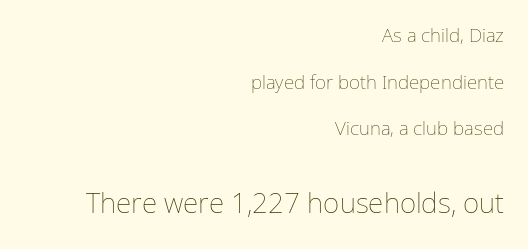
The image shows 28 px thin type, upright; set right-aligned, loose line spacing (2.45x), normal letter spacing, not underlined; the second (bottom) block is 1.47x larger; low stroke contrast and a medium x-height.
